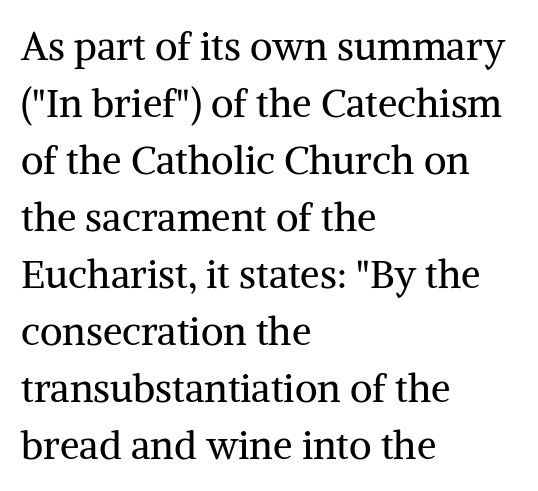
The image shows 39 px regular-weight serif type, upright; set left-aligned, normal line spacing (1.46x), normal letter spacing, not underlined; medium stroke contrast and a medium x-height.
